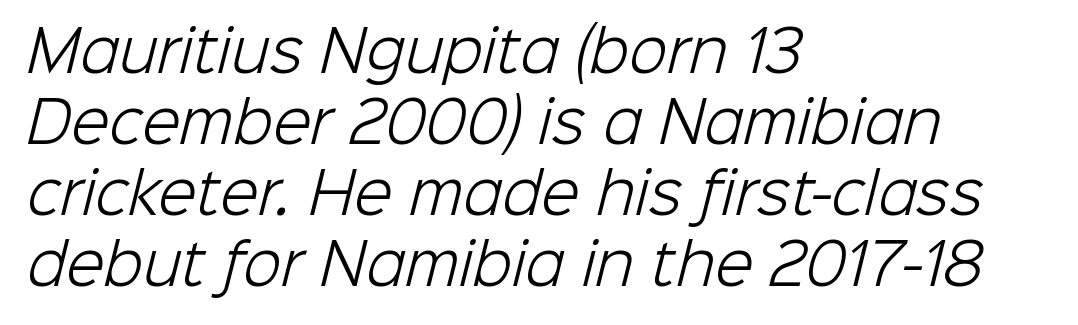
{"serif": "no", "bold": "no", "weight": "light", "width": "normal", "stroke_contrast": "low", "x_height": "medium", "monospaced": "no", "underline": "no", "align": "left", "line_spacing": "normal", "line_spacing_ratio": 1.27, "letter_spacing": "normal", "letter_spacing_em": 0.0, "glyph_px": 56}
